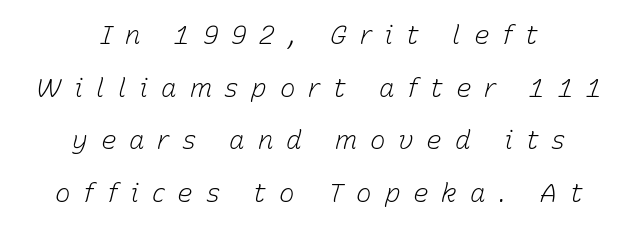
{"italic": "yes", "lean": "right", "slant_degrees": 15, "bold": "no", "underline": "no", "align": "center", "line_spacing": "loose", "line_spacing_ratio": 2.02, "letter_spacing": "wide", "letter_spacing_em": 0.49, "glyph_px": 26}
